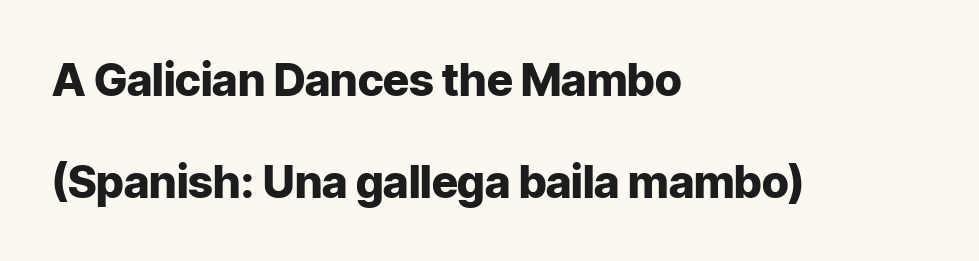
The image shows 45 px heavy sans-serif type, upright; set left-aligned, loose line spacing (2.26x), normal letter spacing, not underlined; low stroke contrast and a medium x-height.
